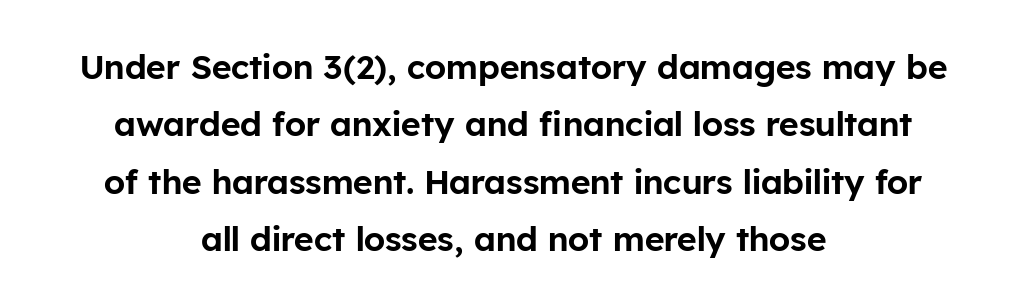
The image shows 34 px sans-serif type, upright; set centered, normal line spacing (1.69x), normal letter spacing, not underlined; low stroke contrast and a medium x-height.
